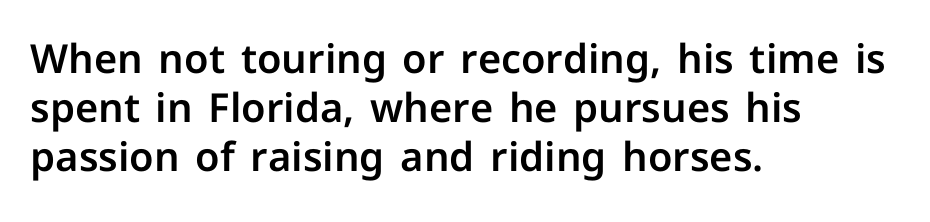
The image shows 40 px sans-serif type, upright; set left-aligned, line spacing 1.22x, normal letter spacing, not underlined; low stroke contrast and a medium x-height.
